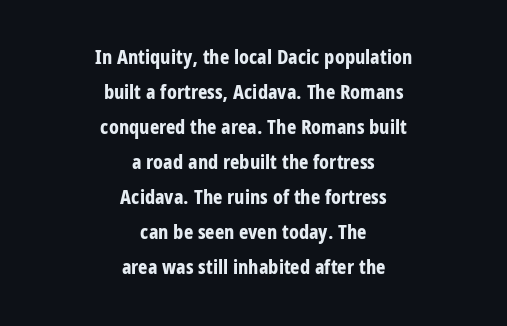
{"italic": "no", "bold": "yes", "underline": "no", "align": "center", "line_spacing_ratio": 1.75, "letter_spacing": "normal", "letter_spacing_em": 0.0, "glyph_px": 20}
